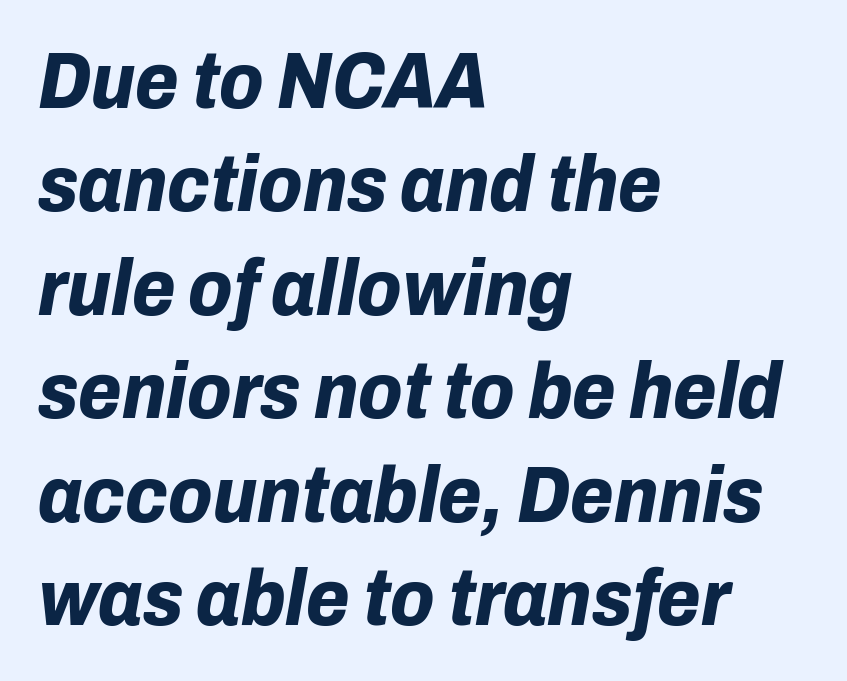
This block has exactly the height ordinary leading produces. Check under the words: just untouched page. Stroke thickness is high; the sample reads as a true bold. You can tell it's italic because the verticals aren't actually vertical. This sample has the flowing, uneven cadence of proportional lettering.
